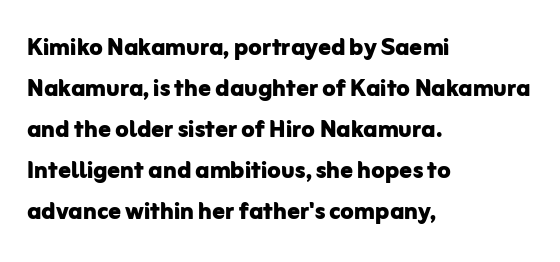
Q: Is the text bold? A: Yes.
Q: Is the text italic (slanted)? A: No, it is upright.
Q: Is the typeface a serif or a sans-serif typeface? A: Sans-serif.
Q: Is the text underlined? A: No.
Q: How is the paragraph aligned? A: Left-aligned.
Q: Is the spacing between letters normal or unusually wide? A: Normal.
Q: Is the spacing between lines tight, normal or loose? A: Normal.
Q: Width (condensed, normal, or wide)? A: Normal.
Q: Stroke contrast? A: Low.
Q: x-height? A: Medium.
Q: Monospaced? A: No.
